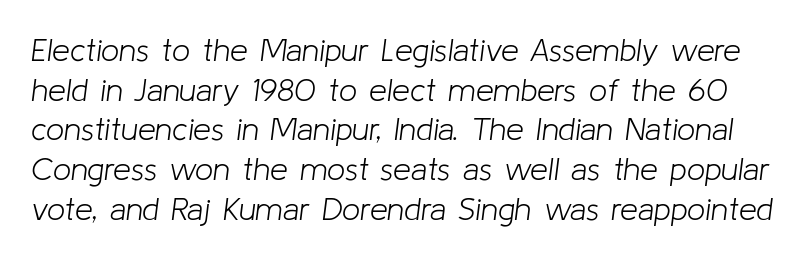
The image shows 32 px light type, italic (leaning right); set line spacing 1.24x, normal letter spacing, not underlined; low stroke contrast and a medium x-height.
